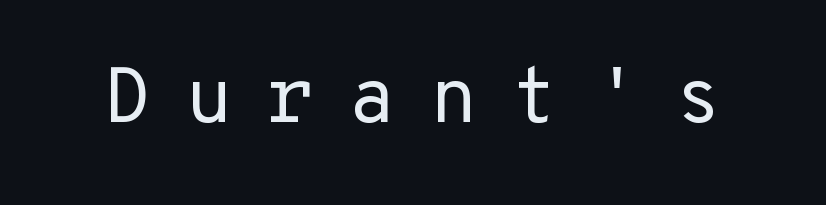
{"serif": "no", "italic": "no", "bold": "no", "weight": "regular", "width": "normal", "stroke_contrast": "low", "x_height": "medium", "underline": "no", "letter_spacing": "wide", "letter_spacing_em": 0.43, "glyph_px": 78}
